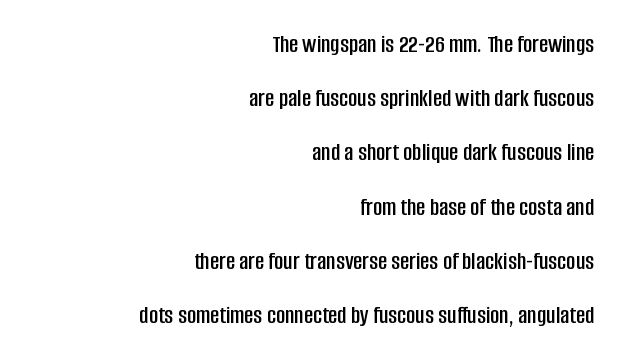
Q: Is the text italic (slanted)? A: No, it is upright.
Q: Is the text underlined? A: No.
Q: How is the paragraph aligned? A: Right-aligned.
Q: Is the spacing between letters normal or unusually wide? A: Normal.
Q: Is the spacing between lines tight, normal or loose? A: Loose.
